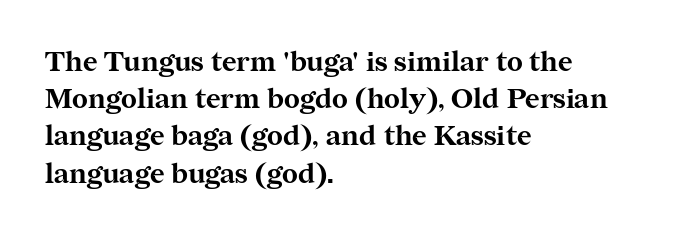
{"serif": "yes", "italic": "no", "bold": "yes", "weight": "bold", "width": "normal", "stroke_contrast": "medium", "x_height": "medium", "monospaced": "no", "underline": "no", "align": "left", "line_spacing": "normal", "line_spacing_ratio": 1.33, "letter_spacing": "normal", "letter_spacing_em": 0.0, "glyph_px": 28}
